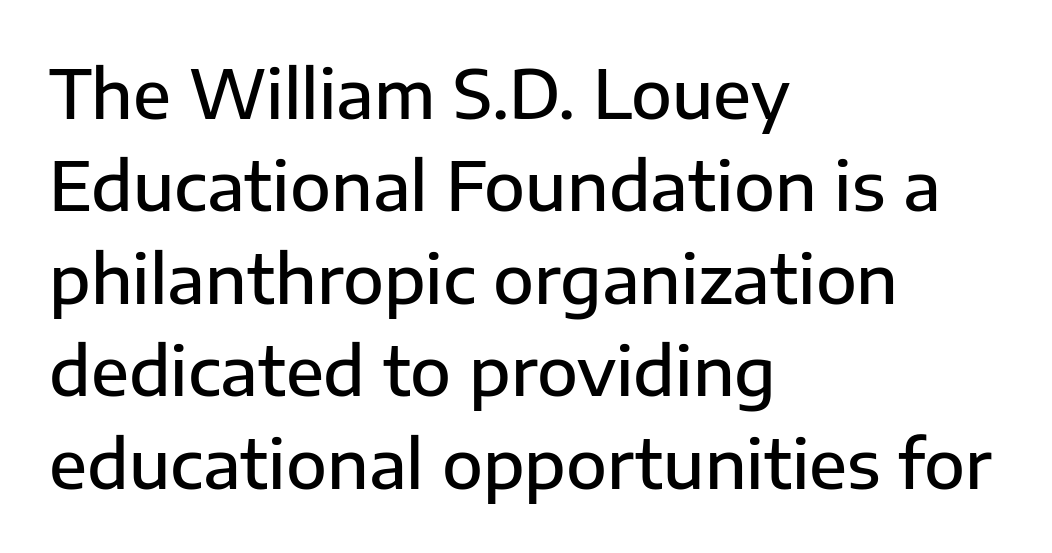
Q: Is the text bold? A: Semi-bold.
Q: Is the text italic (slanted)? A: No, it is upright.
Q: Is the typeface a serif or a sans-serif typeface? A: Sans-serif.
Q: Is the text underlined? A: No.
Q: How is the paragraph aligned? A: Left-aligned.
Q: Is the spacing between letters normal or unusually wide? A: Normal.
Q: Is the spacing between lines tight, normal or loose? A: Normal.
Q: Width (condensed, normal, or wide)? A: Normal.
Q: Stroke contrast? A: Low.
Q: x-height? A: Medium.
Q: Monospaced? A: No.
